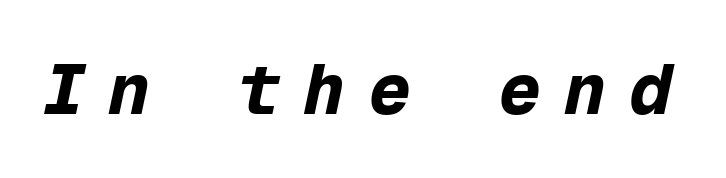
Q: Is the text bold? A: Yes.
Q: Is the text italic (slanted)? A: Yes, it leans right by about 12 degrees.
Q: Is the text underlined? A: No.
Q: Is the spacing between letters normal or unusually wide? A: Unusually wide.
Q: Width (condensed, normal, or wide)? A: Normal.
Q: Stroke contrast? A: Low.
Q: x-height? A: Medium.
Q: Monospaced? A: Yes.
